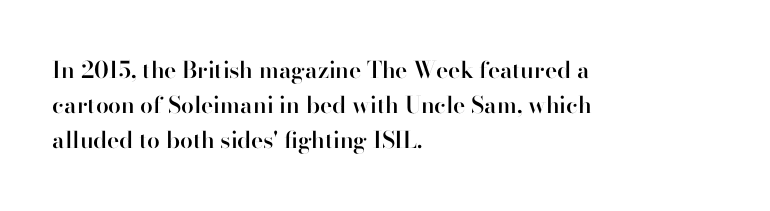
Summary of weight: moderately heavy, a semibold. You could call the tracking neutral — neither tight nor loose. Unmarked baselines from the first word to the last. Quick note: interline space is typical.
